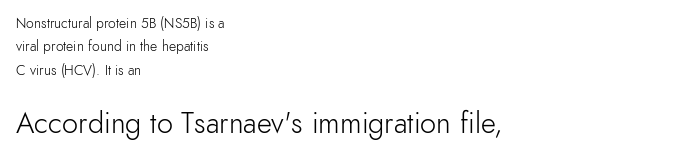
Whoever set this made the second block the dominant, larger element. Default kerning and tracking; the words read as compact shapes. Rows of type keep a routine distance in the vertical direction. Examine the stroke ends and you'll find no serifs. The type sits square on the baseline with zero lean. This rendering features lettering with no underline.
